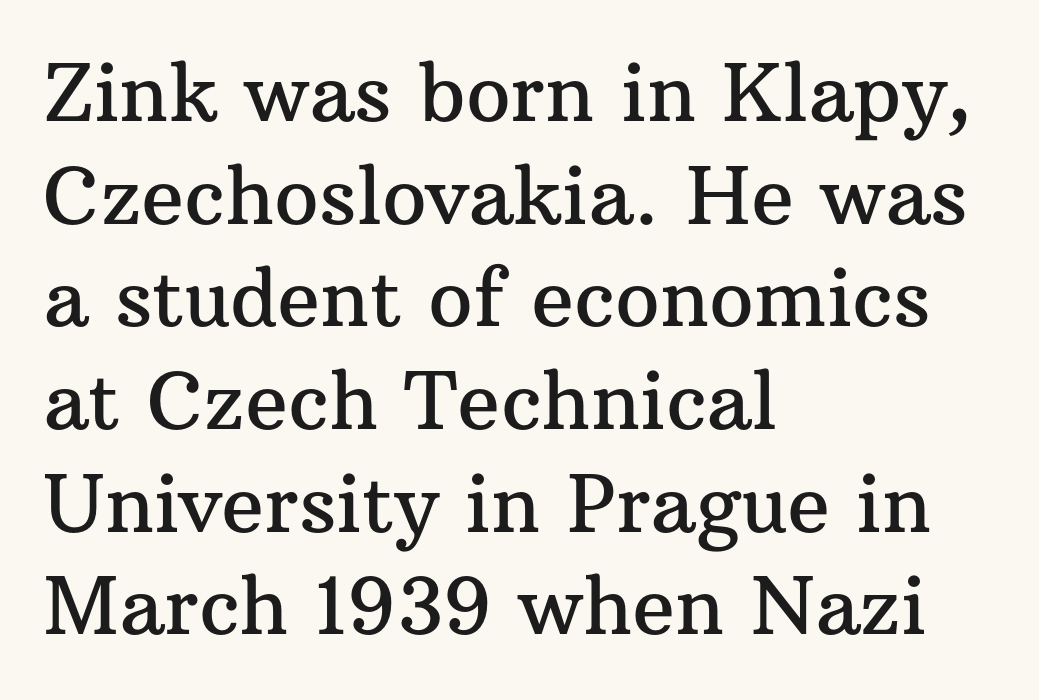
Q: Is the text italic (slanted)? A: No, it is upright.
Q: Is the typeface a serif or a sans-serif typeface? A: Serif.
Q: Is the text underlined? A: No.
Q: How is the paragraph aligned? A: Left-aligned.
Q: Is the spacing between letters normal or unusually wide? A: Normal.
Q: Is the spacing between lines tight, normal or loose? A: Normal.
Q: Width (condensed, normal, or wide)? A: Normal.
Q: Stroke contrast? A: Medium.
Q: x-height? A: Medium.
Q: Monospaced? A: No.
